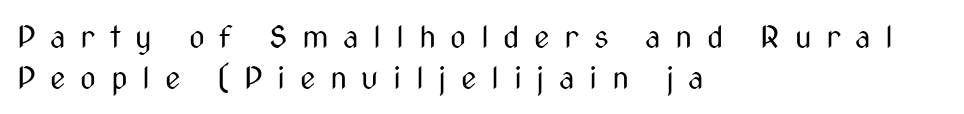
Q: Is the text bold? A: No.
Q: Is the text italic (slanted)? A: No, it is upright.
Q: Is the typeface a serif or a sans-serif typeface? A: Sans-serif.
Q: Is the text underlined? A: No.
Q: How is the paragraph aligned? A: Left-aligned.
Q: Is the spacing between letters normal or unusually wide? A: Unusually wide.
Q: Is the spacing between lines tight, normal or loose? A: Normal.
Q: Width (condensed, normal, or wide)? A: Condensed.
Q: Stroke contrast? A: Medium.
Q: x-height? A: Medium.
Q: Monospaced? A: No.
